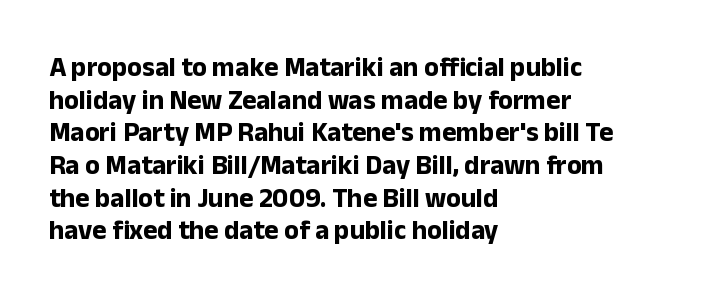
The glyphs are unaccompanied by any horizontal stroke below them. The passage shown is emphatically bold. The lettering holds an erect, upright posture throughout. Here the glyphs are tracked normally, forming tight word shapes.
